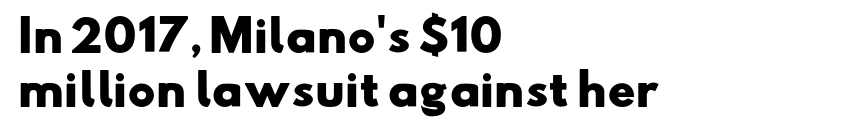
The image shows 42 px heavy, wide sans-serif type; set left-aligned, normal line spacing (1.29x), normal letter spacing, not underlined; low stroke contrast and a small x-height.
